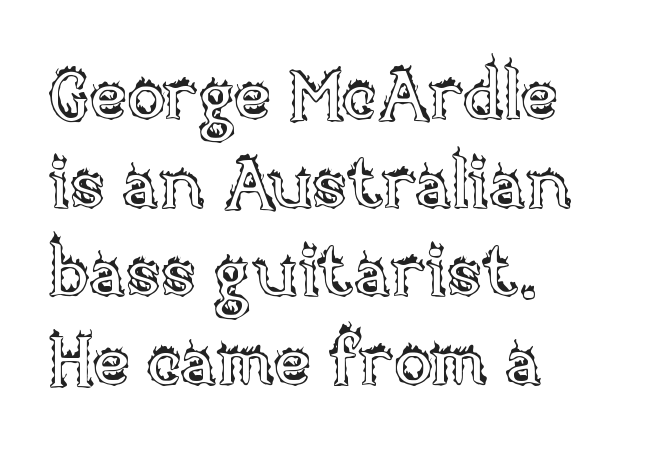
The area under the type is left untouched. The rendering uses a moderate line-height, typical for paragraphs. Students, note that the glyphs here touch the page at normal intervals. Leftover space on each line is placed entirely after the last word.
